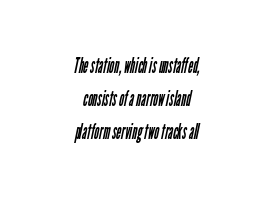
{"bold": "no", "underline": "no", "align": "center", "line_spacing": "normal", "line_spacing_ratio": 1.58, "letter_spacing": "normal", "letter_spacing_em": 0.0, "glyph_px": 21}
